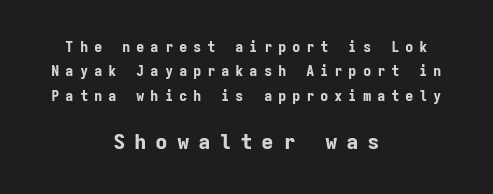
The lines are quadded center. What stands out about the letter spacing? Its width — letters are far apart. The rendering uses a bold face; every stroke is thick and dark. The specimen omits any rule beneath the text block's lines.
